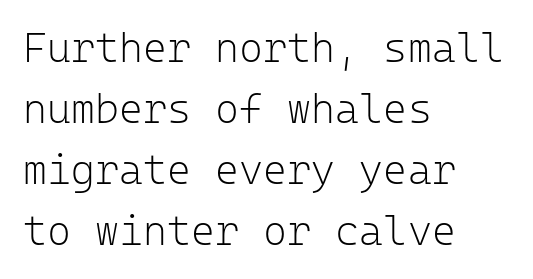
Q: Is the text bold? A: No.
Q: Is the text italic (slanted)? A: No, it is upright.
Q: Is the typeface a serif or a sans-serif typeface? A: Sans-serif.
Q: Is the text underlined? A: No.
Q: How is the paragraph aligned? A: Left-aligned.
Q: Is the spacing between letters normal or unusually wide? A: Normal.
Q: Is the spacing between lines tight, normal or loose? A: Normal.
Q: Width (condensed, normal, or wide)? A: Normal.
Q: Stroke contrast? A: Low.
Q: x-height? A: Medium.
Q: Monospaced? A: Yes.
